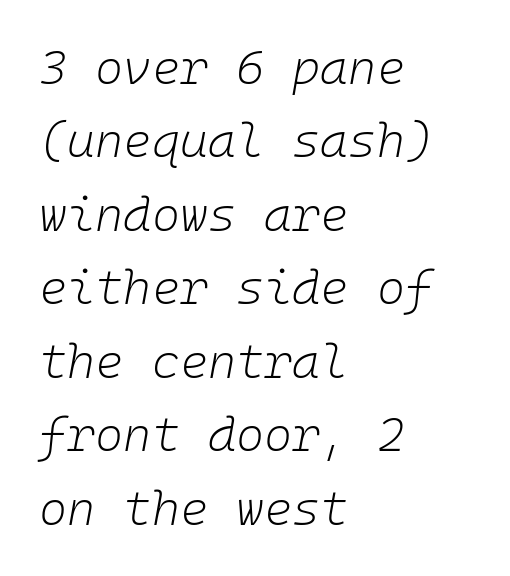
Q: Is the text bold? A: No.
Q: Is the text italic (slanted)? A: Yes, it leans right by about 10 degrees.
Q: Is the text underlined? A: No.
Q: How is the paragraph aligned? A: Left-aligned.
Q: Is the spacing between letters normal or unusually wide? A: Normal.
Q: Is the spacing between lines tight, normal or loose? A: Normal.
Q: Width (condensed, normal, or wide)? A: Normal.
Q: Stroke contrast? A: Low.
Q: x-height? A: Medium.
Q: Monospaced? A: Yes.
